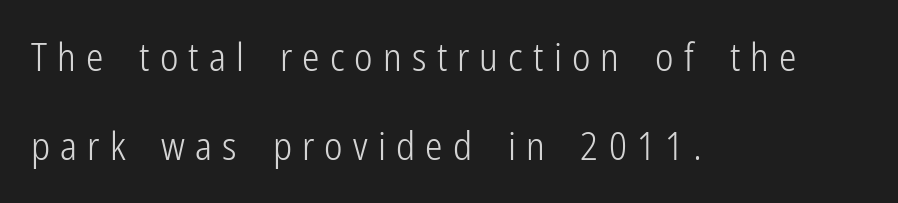
{"serif": "no", "italic": "no", "bold": "no", "weight": "light", "width": "condensed", "stroke_contrast": "low", "x_height": "medium", "monospaced": "no", "underline": "no", "align": "left", "line_spacing": "loose", "line_spacing_ratio": 2.28, "letter_spacing": "wide", "letter_spacing_em": 0.26, "glyph_px": 39}
